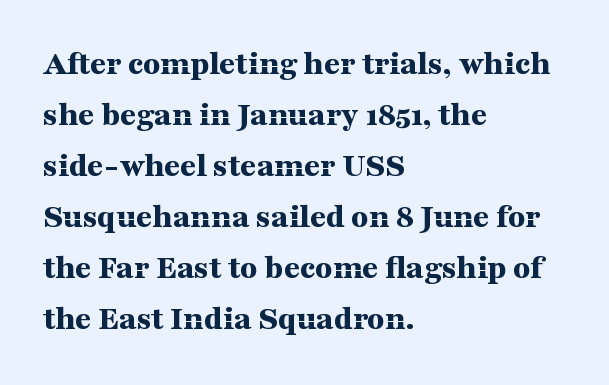
The image shows 35 px bold, wide serif type, upright; set left-aligned, normal line spacing (1.46x), normal letter spacing, not underlined; medium stroke contrast and a medium x-height.
